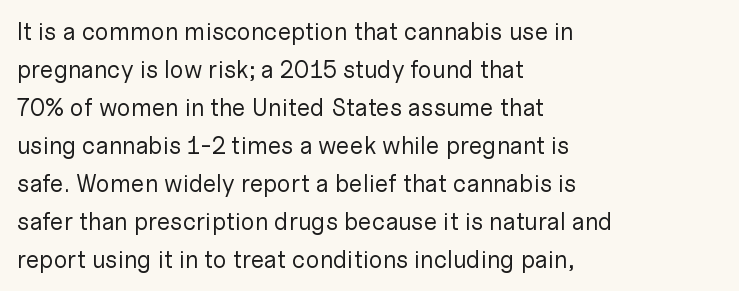
Caption: standard tracking, unaltered. How would I describe the line gaps? Plain and ordinary. Notice how the stems are strictly vertical — no italics here. The typeface has the unassuming heft of standard copy or less. The lines are quadded left.
